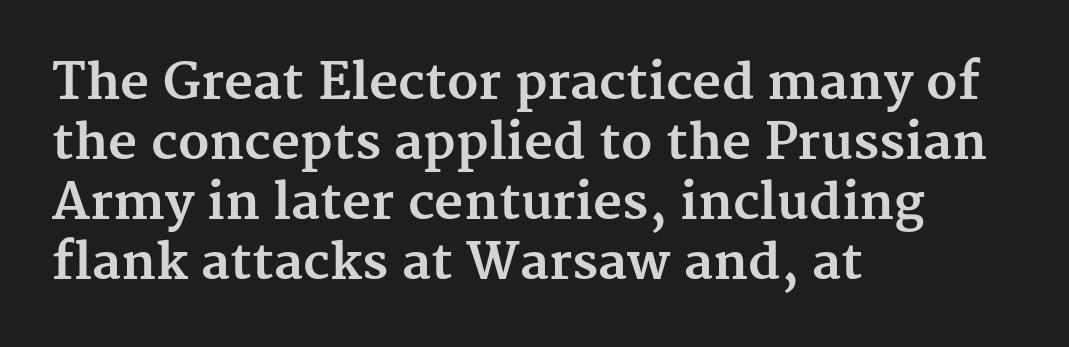
{"serif": "yes", "italic": "no", "bold": "yes", "weight": "bold", "width": "normal", "stroke_contrast": "medium", "x_height": "medium", "monospaced": "no", "underline": "no", "align": "left", "line_spacing_ratio": 1.2, "letter_spacing": "normal", "letter_spacing_em": 0.0, "glyph_px": 50}
